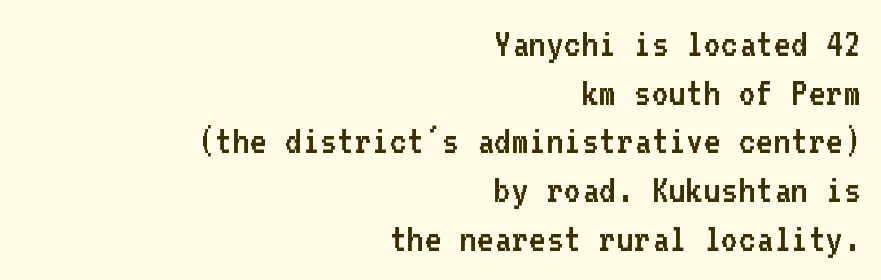
Beneath every word, the page is bare. The passage shown is not bold in any degree. Students, note that the glyphs here touch the page at normal intervals. The typography opts for an upright posture over an oblique one. Serifs: no, the terminals of the letterforms are clean. Each letter, wide or thin by design, is forced into the same width here.
